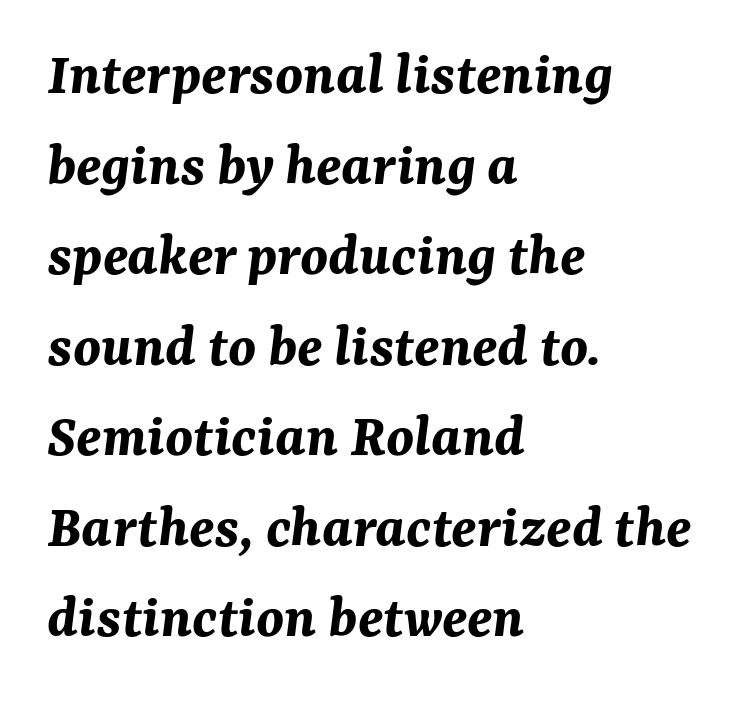
The image shows 62 px bold type, italic (leaning right); set left-aligned, normal line spacing (1.46x), normal letter spacing, not underlined; medium stroke contrast and a medium x-height.
